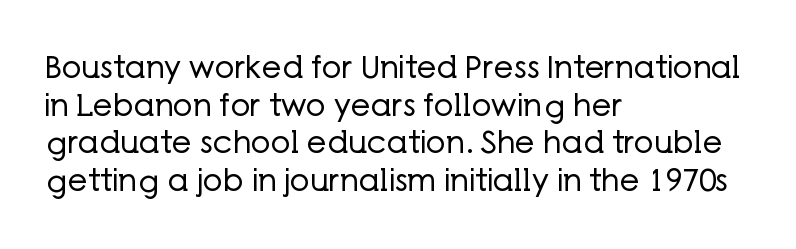
The image shows 31 px regular-weight sans-serif type, upright; set left-aligned, line spacing 1.21x, normal letter spacing, not underlined; low stroke contrast and a medium x-height.
